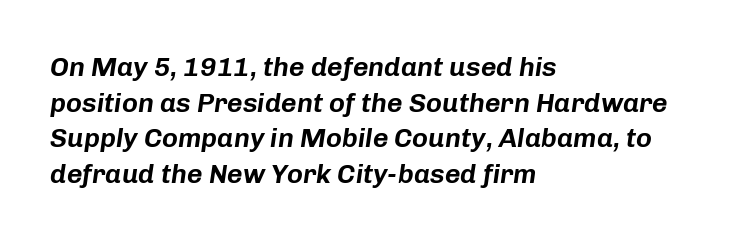
Q: Is the text italic (slanted)? A: Yes, it leans right by about 8 degrees.
Q: Is the text underlined? A: No.
Q: How is the paragraph aligned? A: Left-aligned.
Q: Is the spacing between letters normal or unusually wide? A: Normal.
Q: Is the spacing between lines tight, normal or loose? A: Normal.
